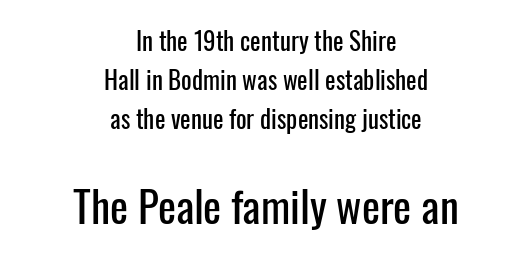
Only glyphs here, with clear space below each row. The specimen reads as upright at a glance. Evenly set lines give the paragraph a standard silhouette. The passage shown is typed in a proportional face where columns would drift. This sample uses a sans-serif face. The letters in the lower block stand taller than those in the block above.
